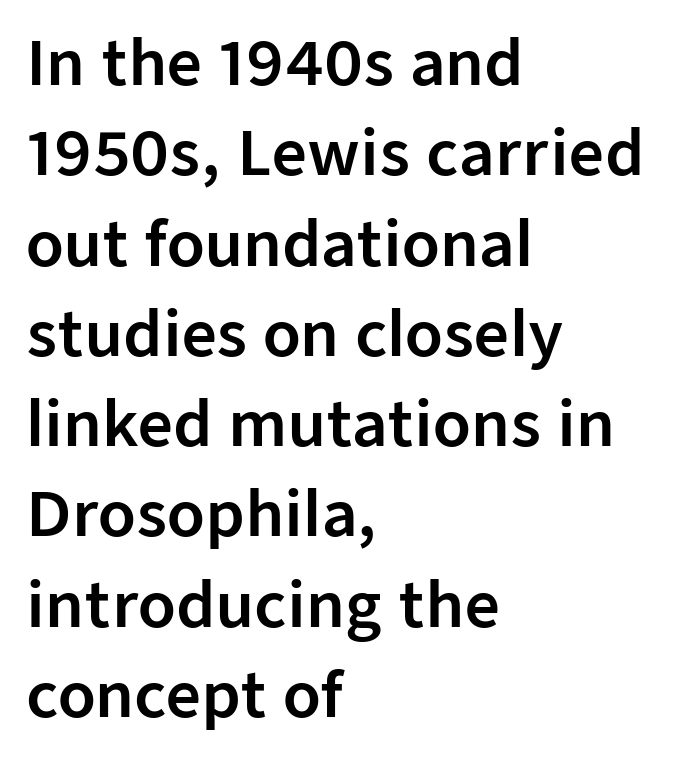
{"serif": "no", "italic": "no", "width": "normal", "stroke_contrast": "low", "x_height": "medium", "monospaced": "no", "underline": "no", "align": "left", "line_spacing": "normal", "line_spacing_ratio": 1.48, "letter_spacing": "normal", "letter_spacing_em": 0.0, "glyph_px": 61}
